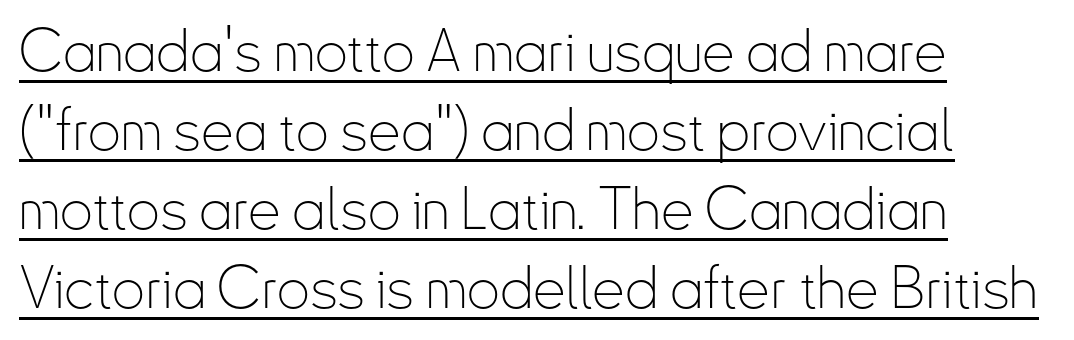
Reading down the block, your eye returns to a fixed left position each line. These lines are rendered in a variable-pitch font. Nope, no serifs anywhere on these letters. A normal amount of white space separates one row of letters from the next.
